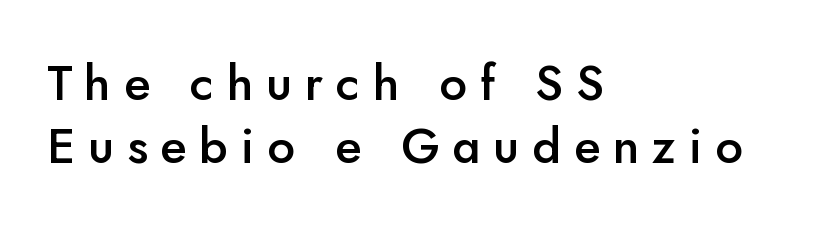
The image shows 49 px semibold sans-serif type, upright; set left-aligned, normal line spacing (1.28x), unusually wide letter spacing (+0.26 em), not underlined; low stroke contrast and a small x-height.
